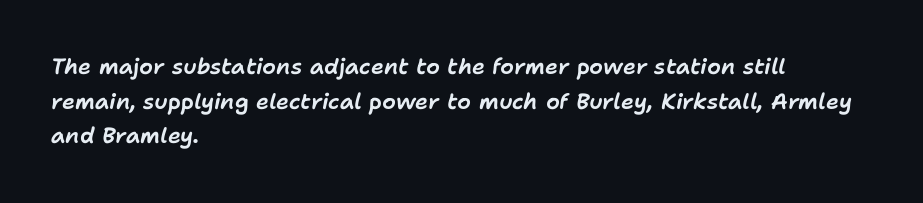
The lines in this sample share a left origin and differ only in where they stop. The baseline area is clear. The block of text has a typical density, with ordinary space between rows. Compared with typical body copy, the letter spacing here is the same. This sample uses an oblique cut, with every glyph tilted off the vertical.
